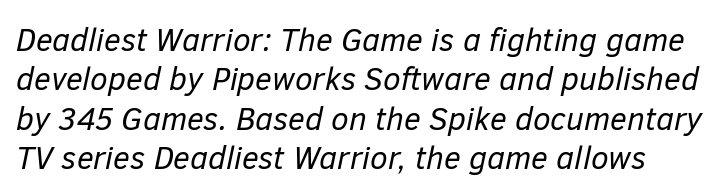
{"italic": "yes", "lean": "right", "slant_degrees": 12, "bold": "no", "weight": "regular", "width": "normal", "stroke_contrast": "low", "x_height": "medium", "monospaced": "no", "underline": "no", "line_spacing_ratio": 1.23, "letter_spacing": "normal", "letter_spacing_em": 0.0, "glyph_px": 32}
